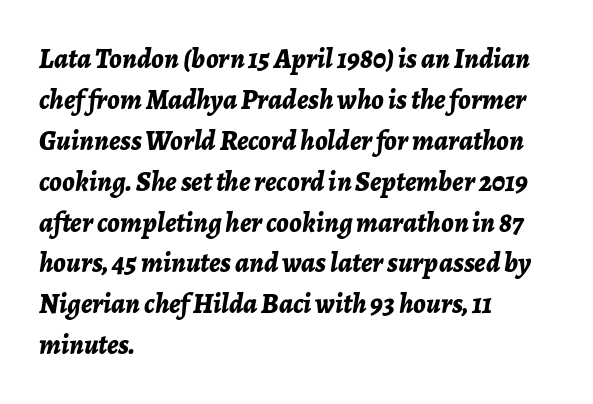
{"italic": "yes", "lean": "right", "slant_degrees": 7, "bold": "yes", "weight": "bold", "width": "normal", "stroke_contrast": "low", "x_height": "medium", "monospaced": "no", "underline": "no", "align": "left", "line_spacing": "normal", "line_spacing_ratio": 1.46, "letter_spacing": "normal", "letter_spacing_em": 0.0, "glyph_px": 28}
